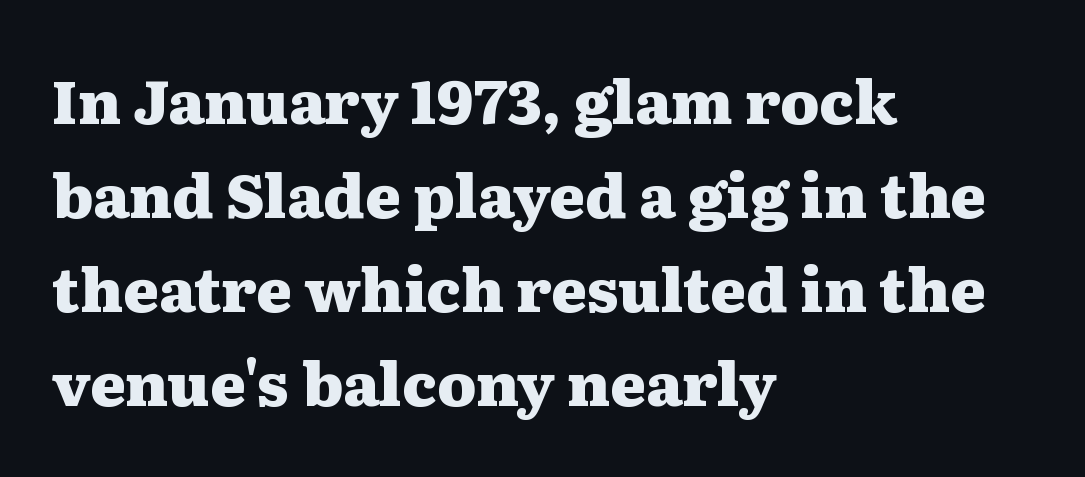
Q: Is the text bold? A: Yes.
Q: Is the text italic (slanted)? A: No, it is upright.
Q: Is the typeface a serif or a sans-serif typeface? A: Serif.
Q: Is the text underlined? A: No.
Q: How is the paragraph aligned? A: Left-aligned.
Q: Is the spacing between letters normal or unusually wide? A: Normal.
Q: Is the spacing between lines tight, normal or loose? A: Normal.
Q: Width (condensed, normal, or wide)? A: Wide.
Q: Stroke contrast? A: Medium.
Q: x-height? A: Medium.
Q: Monospaced? A: No.
